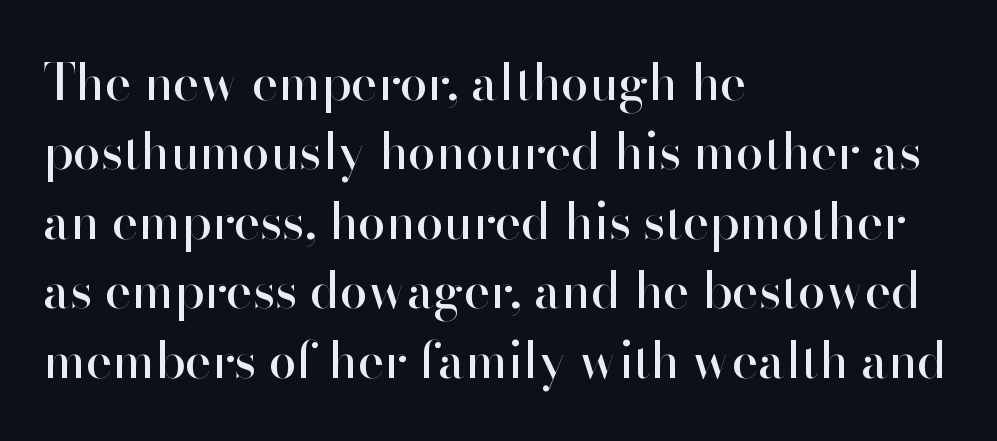
{"serif": "no", "italic": "no", "width": "normal", "stroke_contrast": "high", "x_height": "small", "monospaced": "no", "underline": "no", "align": "left", "line_spacing": "normal", "line_spacing_ratio": 1.39, "letter_spacing": "normal", "letter_spacing_em": 0.0, "glyph_px": 50}
